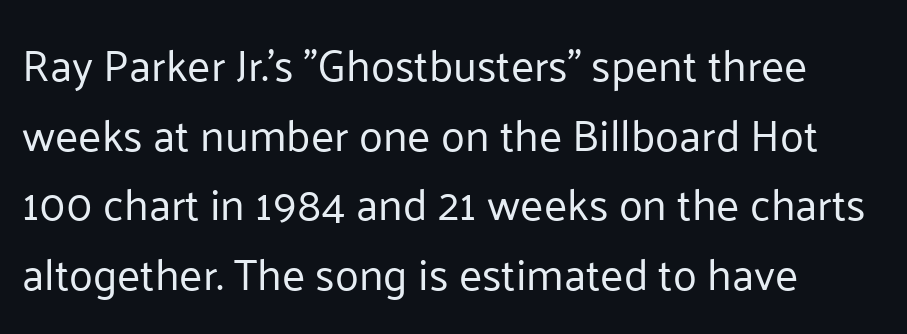
Q: Is the text bold? A: No.
Q: Is the text italic (slanted)? A: No, it is upright.
Q: Is the typeface a serif or a sans-serif typeface? A: Sans-serif.
Q: Is the text underlined? A: No.
Q: How is the paragraph aligned? A: Left-aligned.
Q: Is the spacing between letters normal or unusually wide? A: Normal.
Q: Is the spacing between lines tight, normal or loose? A: Normal.
Q: Width (condensed, normal, or wide)? A: Normal.
Q: Stroke contrast? A: Low.
Q: x-height? A: Medium.
Q: Monospaced? A: No.
